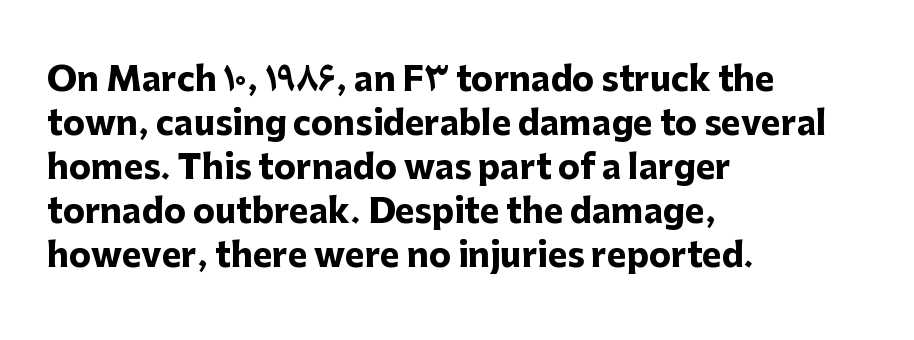
Q: Is the text bold? A: Yes.
Q: Is the text italic (slanted)? A: No, it is upright.
Q: Is the typeface a serif or a sans-serif typeface? A: Sans-serif.
Q: Is the text underlined? A: No.
Q: How is the paragraph aligned? A: Left-aligned.
Q: Is the spacing between letters normal or unusually wide? A: Normal.
Q: Is the spacing between lines tight, normal or loose? A: Normal.
Q: Width (condensed, normal, or wide)? A: Normal.
Q: Stroke contrast? A: Low.
Q: x-height? A: Medium.
Q: Monospaced? A: No.
